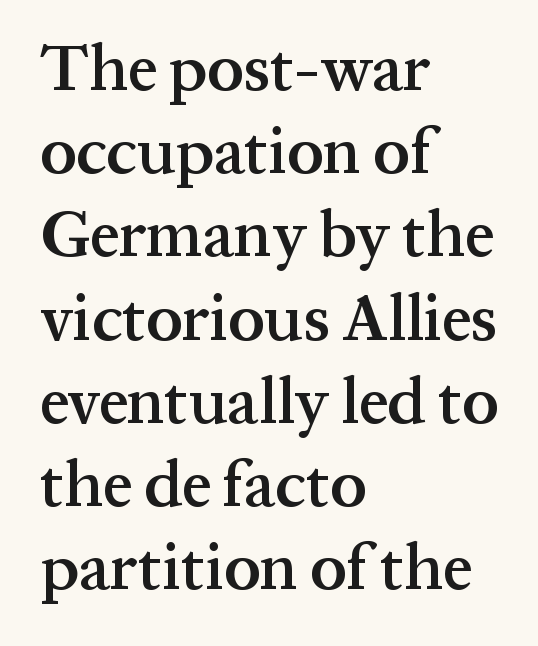
Q: Is the text bold? A: Semi-bold.
Q: Is the text italic (slanted)? A: No, it is upright.
Q: Is the typeface a serif or a sans-serif typeface? A: Serif.
Q: Is the text underlined? A: No.
Q: How is the paragraph aligned? A: Left-aligned.
Q: Is the spacing between letters normal or unusually wide? A: Normal.
Q: Is the spacing between lines tight, normal or loose? A: Normal.
Q: Width (condensed, normal, or wide)? A: Normal.
Q: Stroke contrast? A: Medium.
Q: x-height? A: Medium.
Q: Monospaced? A: No.
